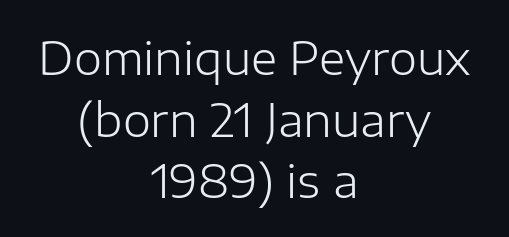
Heaviness? Minimal to ordinary, like unemphasized prose. The space beneath each line is pristine and unruled. If you measured baseline to baseline, you'd find a middling distance. The letters advance in unequal steps, a hallmark of proportional type. The passage shown is typeset with a sans-serif family. These lines stack symmetrically, like a column narrowing and widening about its center.
